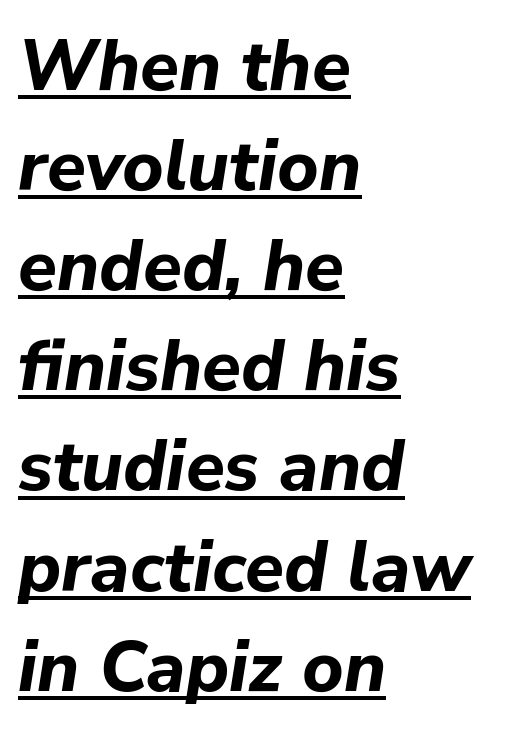
Q: Is the text bold? A: Yes.
Q: Is the text italic (slanted)? A: Yes, it leans right by about 9 degrees.
Q: Is the text underlined? A: Yes.
Q: How is the paragraph aligned? A: Left-aligned.
Q: Is the spacing between letters normal or unusually wide? A: Normal.
Q: Is the spacing between lines tight, normal or loose? A: Normal.
Q: Width (condensed, normal, or wide)? A: Normal.
Q: Stroke contrast? A: Low.
Q: x-height? A: Medium.
Q: Monospaced? A: No.
